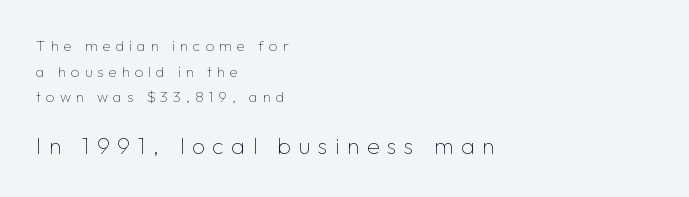
Q: Is the text bold? A: No.
Q: Is the text italic (slanted)? A: No, it is upright.
Q: Is the text underlined? A: No.
Q: How is the paragraph aligned? A: Left-aligned.
Q: Is the spacing between letters normal or unusually wide? A: Unusually wide.
Q: Which block of text is set in a larger size, the first (top) or the second (bottom)? A: The second (bottom) one.
